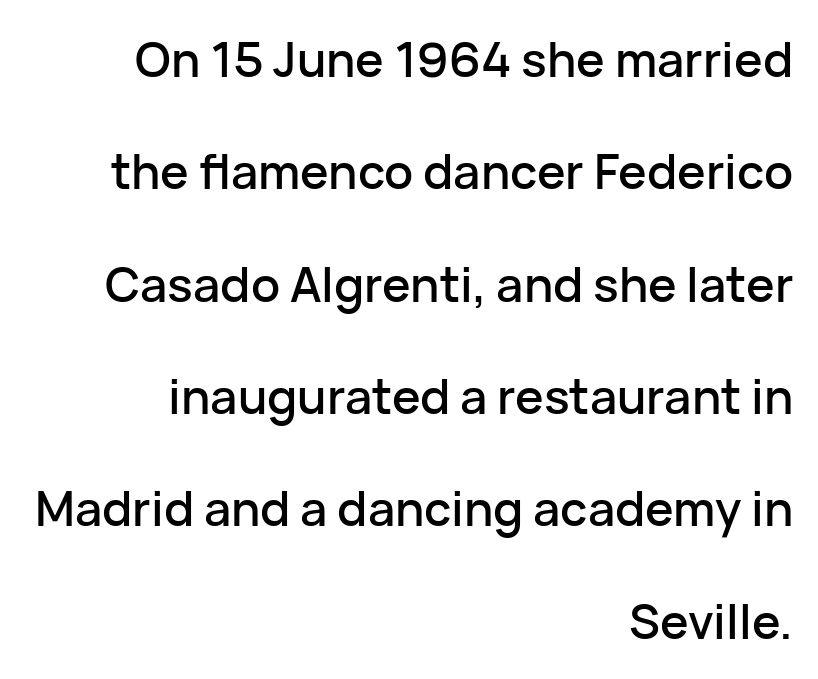
Caption: multi-line text, flush right, ragged left. Varying glyph widths throughout — classic text-font behaviour. Honestly, the letter spacing is just normal — you wouldn't notice it. Is this a sans? Yes — the strokes have no serifs.
